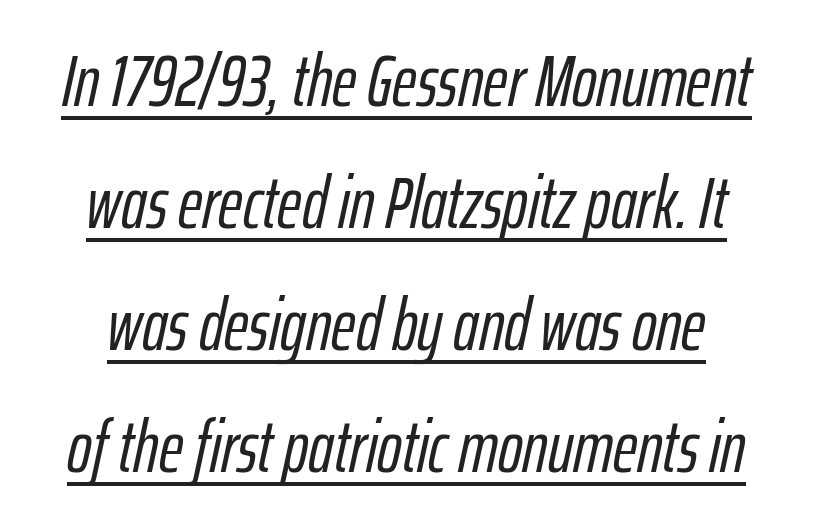
{"italic": "yes", "lean": "right", "slant_degrees": 12, "width": "condensed", "stroke_contrast": "low", "x_height": "medium", "monospaced": "no", "underline": "yes", "align": "center", "line_spacing": "normal", "line_spacing_ratio": 1.65, "letter_spacing": "normal", "letter_spacing_em": 0.0, "glyph_px": 74}
